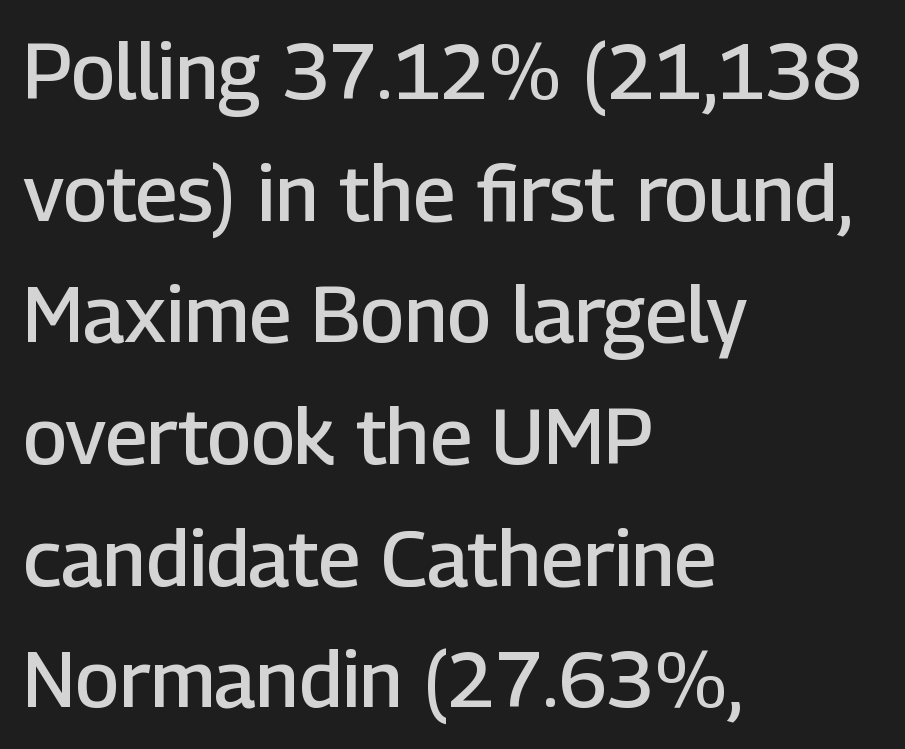
{"serif": "no", "italic": "no", "bold": "semi", "weight": "semibold", "width": "normal", "stroke_contrast": "low", "x_height": "medium", "monospaced": "no", "underline": "no", "align": "left", "line_spacing": "normal", "line_spacing_ratio": 1.56, "letter_spacing": "normal", "letter_spacing_em": 0.0, "glyph_px": 78}
